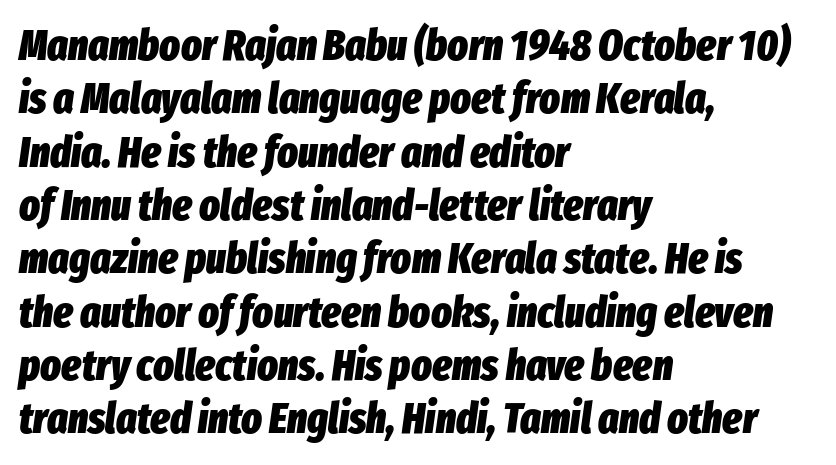
Q: Is the text bold? A: Yes.
Q: Is the text italic (slanted)? A: Yes, it leans right by about 8 degrees.
Q: Is the text underlined? A: No.
Q: How is the paragraph aligned? A: Left-aligned.
Q: Is the spacing between letters normal or unusually wide? A: Normal.
Q: Width (condensed, normal, or wide)? A: Condensed.
Q: Stroke contrast? A: Low.
Q: x-height? A: Medium.
Q: Monospaced? A: No.
